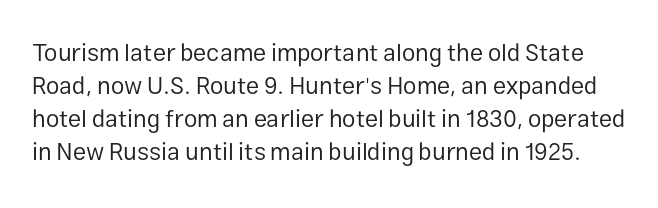
Observe the ordinary spacing: letters are neighbours, not strangers. The typeface has the unassuming heft of standard copy or less. The words here are not underlined. This is roman type, the default non-slanted kind. Notice how descenders clear the ascenders below comfortably — that's standard leading.
